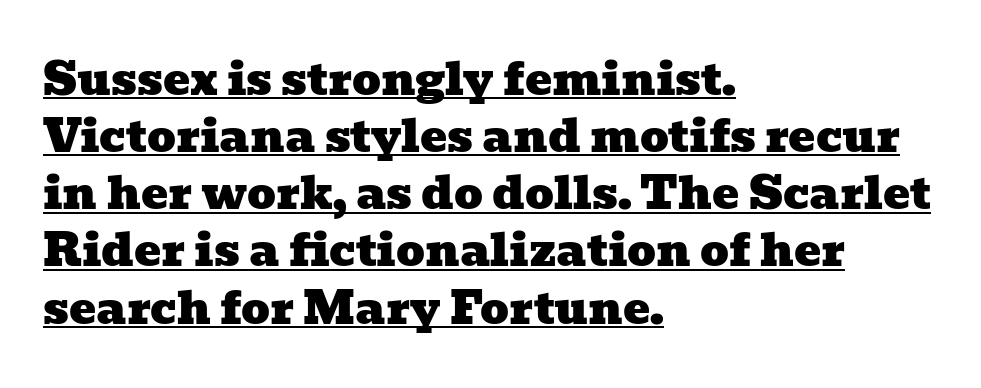
The image shows 45 px wide serif type; set left-aligned, normal line spacing (1.27x), normal letter spacing, underlined; low stroke contrast and a medium x-height.
